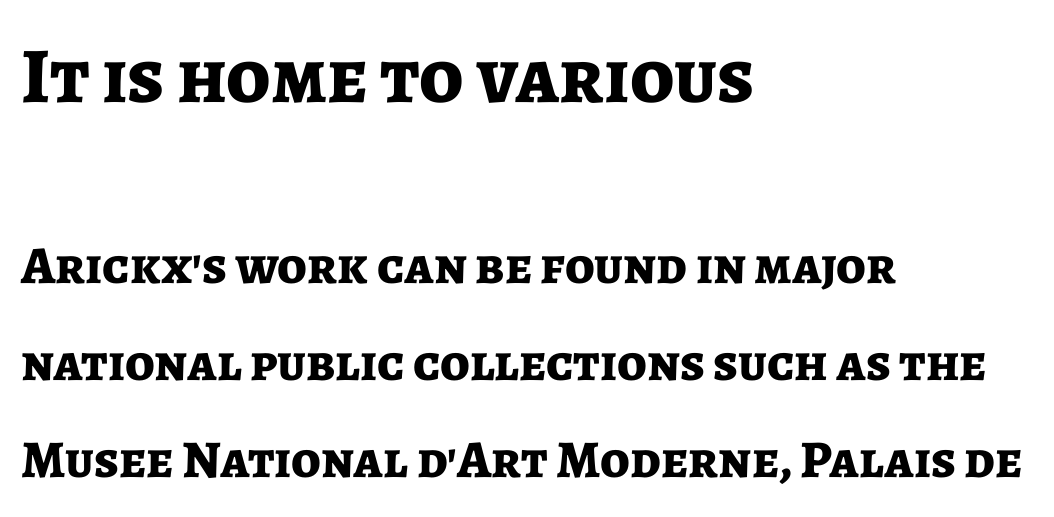
Type without underlining. Is the type bold? Yes — the strokes are clearly thick and heavy. Serifs: no, the terminals of the letterforms are clean. Leftover space on each line is placed entirely after the last word.
